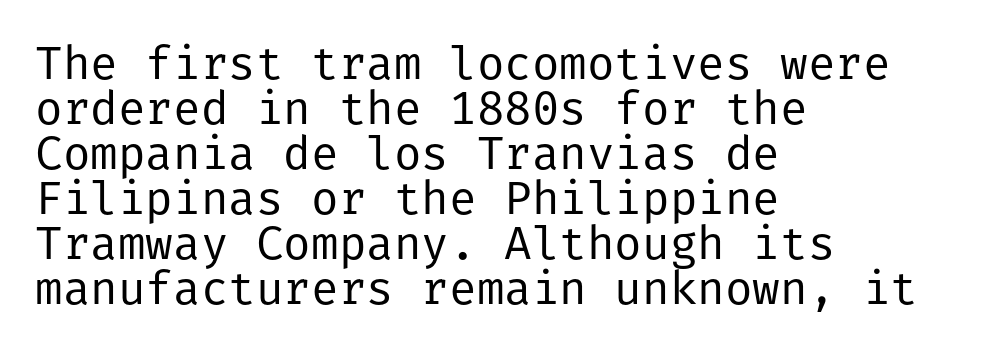
A sans-serif font was chosen for this passage. You can tell it's not italic because the verticals are truly vertical. Cramped leading. Each word holds together tightly as a unit, with standard inter-letter gaps. Descenders are the only things crossing below the line. The font sits on the lighter half of the weight spectrum, regular included.
